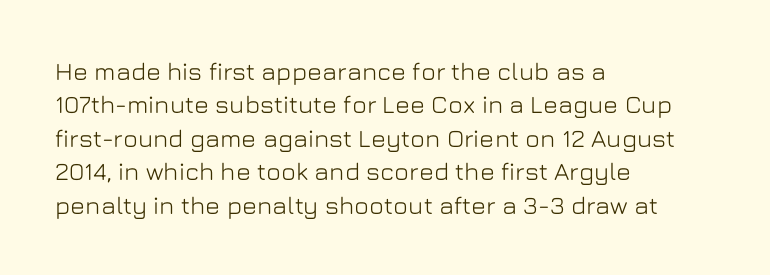
The image shows 25 px text type, upright; set left-aligned, normal line spacing (1.34x), normal letter spacing, not underlined.
